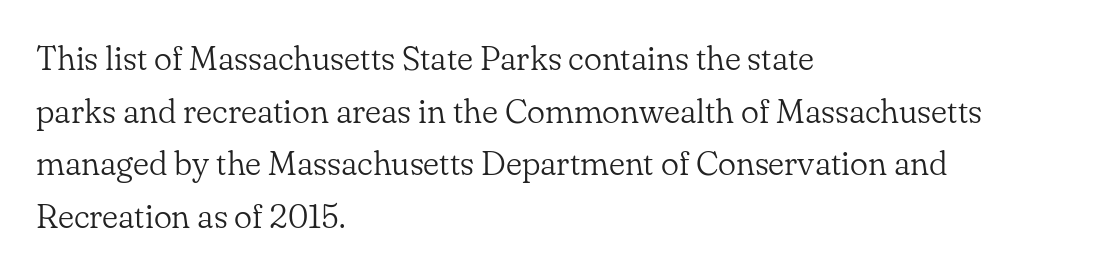
Q: Is the text bold? A: No.
Q: Is the text italic (slanted)? A: No, it is upright.
Q: Is the typeface a serif or a sans-serif typeface? A: Serif.
Q: Is the text underlined? A: No.
Q: How is the paragraph aligned? A: Left-aligned.
Q: Is the spacing between letters normal or unusually wide? A: Normal.
Q: Is the spacing between lines tight, normal or loose? A: Normal.
Q: Width (condensed, normal, or wide)? A: Normal.
Q: Stroke contrast? A: Low.
Q: x-height? A: Small.
Q: Monospaced? A: No.
